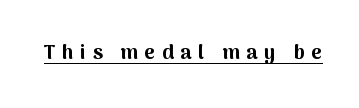
{"italic": "no", "bold": "yes", "underline": "yes", "letter_spacing": "wide", "letter_spacing_em": 0.34, "glyph_px": 20}
